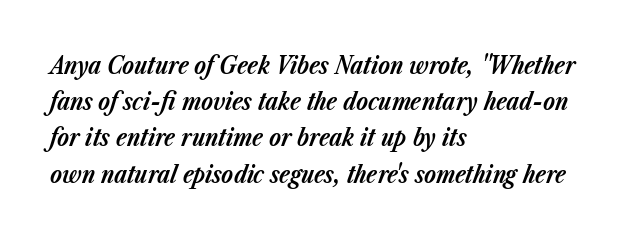
Q: Is the text bold? A: Yes.
Q: Is the text italic (slanted)? A: Yes, it leans right by about 23 degrees.
Q: Is the text underlined? A: No.
Q: How is the paragraph aligned? A: Left-aligned.
Q: Is the spacing between letters normal or unusually wide? A: Normal.
Q: Is the spacing between lines tight, normal or loose? A: Normal.
